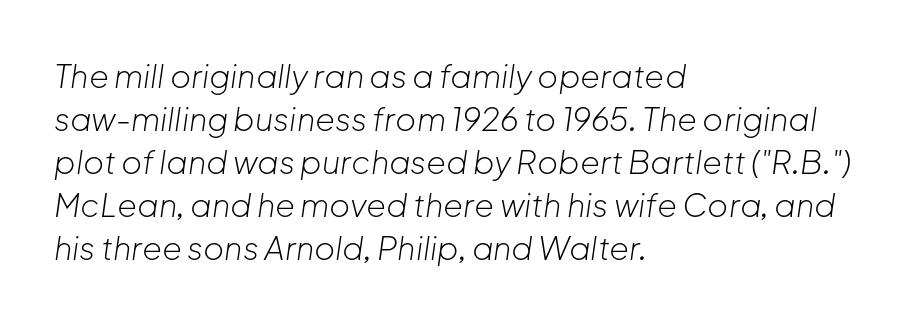
Vertically, the passage feels balanced, rows spaced as you'd expect. Visually the block forms a straight wall on the left and a jagged coastline on the right. Character widths vary here, with narrow letters taking less room than wide ones. No letter is thick-stroked: the sample isn't bold.
